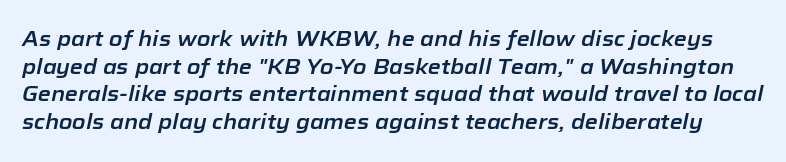
The image shows 21 px text type, italic (leaning right); set normal line spacing (1.32x), normal letter spacing, not underlined.
